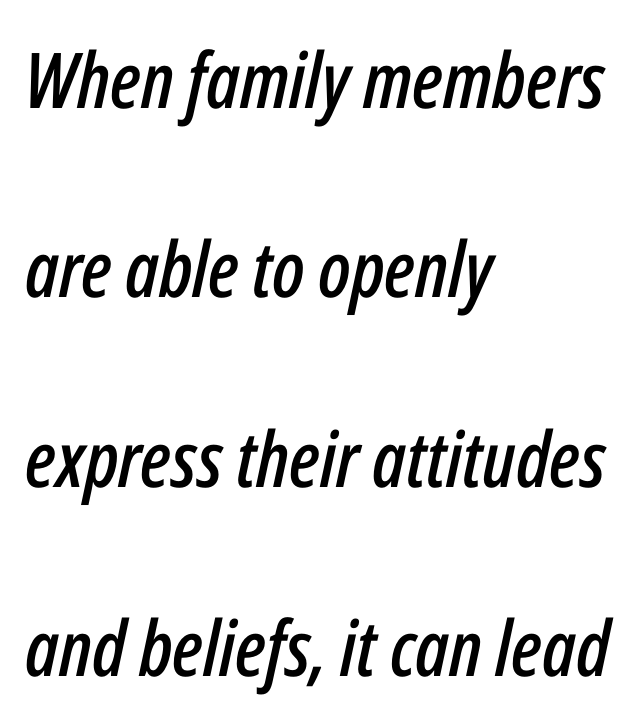
Q: Is the text italic (slanted)? A: Yes, it leans right by about 12 degrees.
Q: Is the text underlined? A: No.
Q: How is the paragraph aligned? A: Left-aligned.
Q: Is the spacing between letters normal or unusually wide? A: Normal.
Q: Is the spacing between lines tight, normal or loose? A: Loose.
Q: Width (condensed, normal, or wide)? A: Condensed.
Q: Stroke contrast? A: Low.
Q: x-height? A: Medium.
Q: Monospaced? A: No.
